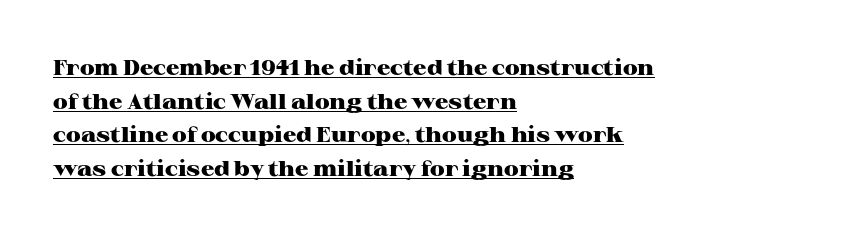
The characters look thick and weighty, a clear bold. A roman cut, with each character standing at attention. Look at the tracking — it's just the regular setting, nothing added. Visually the block forms a straight wall on the left and a jagged coastline on the right. If you measured baseline to baseline, you'd find a middling distance. Looks like someone drew a line under every word here.
